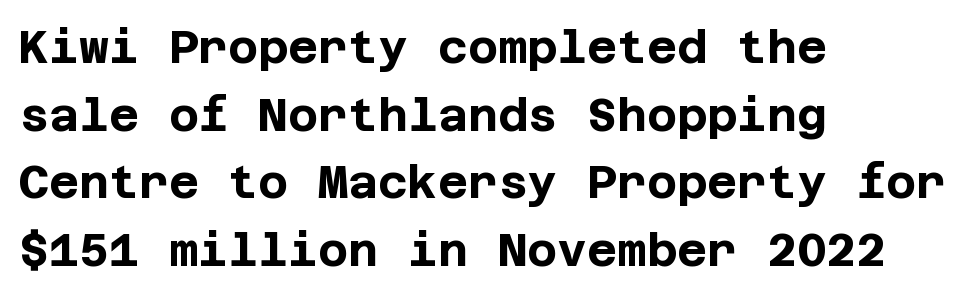
{"serif": "no", "italic": "no", "bold": "yes", "weight": "bold", "width": "normal", "stroke_contrast": "low", "x_height": "large", "underline": "no", "align": "left", "line_spacing": "normal", "line_spacing_ratio": 1.47, "letter_spacing": "normal", "letter_spacing_em": 0.0, "glyph_px": 46}
